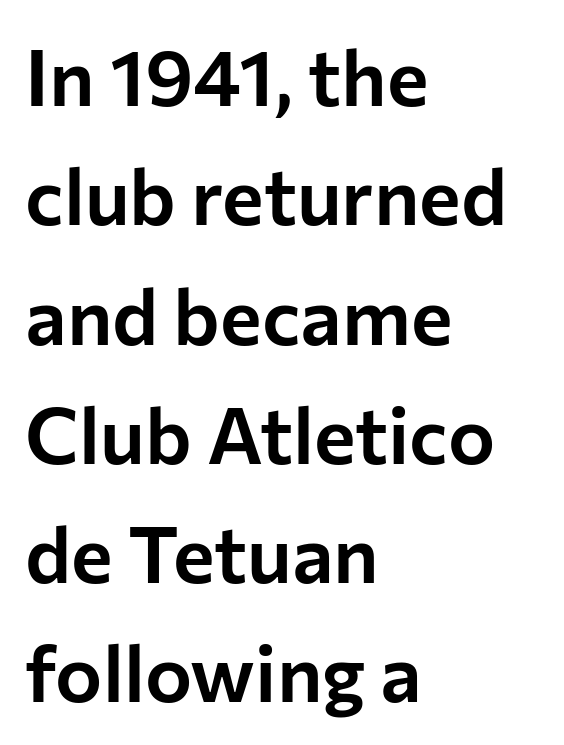
The image shows 79 px sans-serif type, upright; set left-aligned, normal line spacing (1.51x), normal letter spacing, not underlined; low stroke contrast and a medium x-height.
